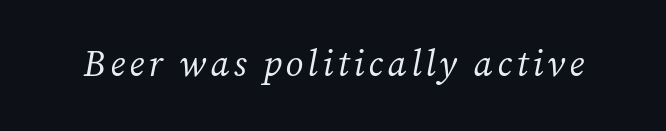
The image shows 36 px regular-weight serif type, italic (leaning right); set not underlined; medium stroke contrast and a medium x-height.
